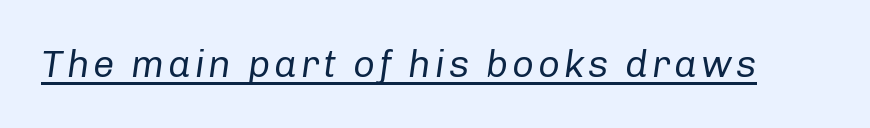
Each letter keeps its own natural width here, so spacing adapts to shape. The face looks like a standard text weight, possibly lighter. Caption: lettering with a line underneath. Does the lettering tilt? It does — this is italic.
